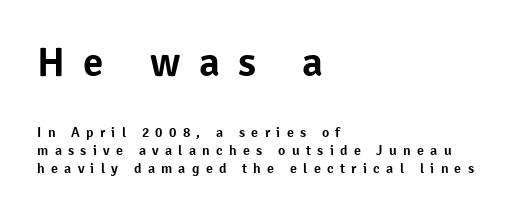
{"serif": "no", "italic": "no", "width": "normal", "stroke_contrast": "low", "x_height": "medium", "monospaced": "no", "underline": "no", "align": "left", "line_spacing": "normal", "line_spacing_ratio": 1.29, "letter_spacing": "wide", "letter_spacing_em": 0.45, "larger_block": "first", "size_ratio": 2.93, "glyph_px": 41}
